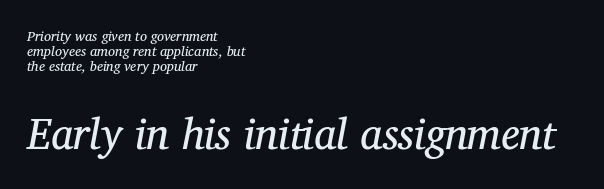
Which margin do the lines hug? The left one — the right edge is uneven. Yep, those are serifs on the letters. Letter spacing: default. Look at the glyph heights: the lower group is clearly the bigger setting. Yep, that's italic — everything's leaning.
